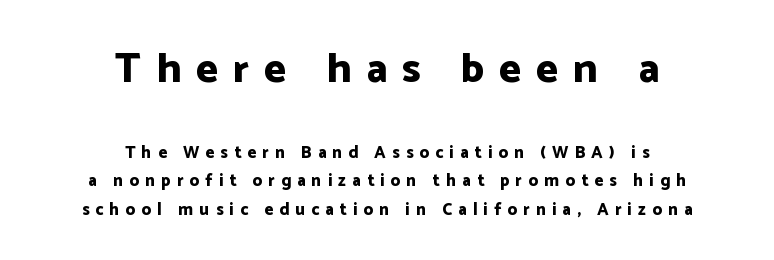
{"serif": "no", "italic": "no", "bold": "yes", "weight": "bold", "width": "normal", "stroke_contrast": "low", "x_height": "medium", "monospaced": "no", "underline": "no", "align": "center", "line_spacing": "normal", "line_spacing_ratio": 1.67, "letter_spacing": "wide", "letter_spacing_em": 0.36, "larger_block": "first", "size_ratio": 2.47, "glyph_px": 42}
